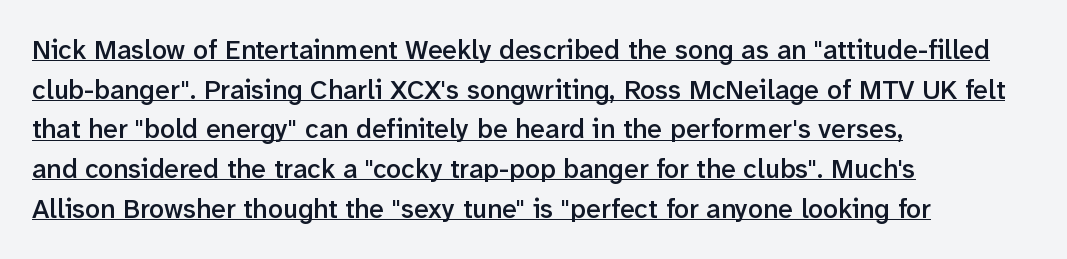
{"italic": "no", "bold": "semi", "underline": "yes", "align": "left", "line_spacing": "normal", "line_spacing_ratio": 1.47, "letter_spacing": "normal", "letter_spacing_em": 0.0, "glyph_px": 27}
